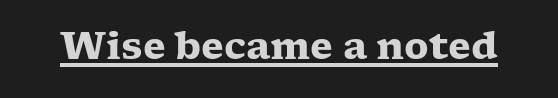
The image shows 37 px heavy, wide serif type, upright; set normal letter spacing, underlined; low stroke contrast and a medium x-height.
